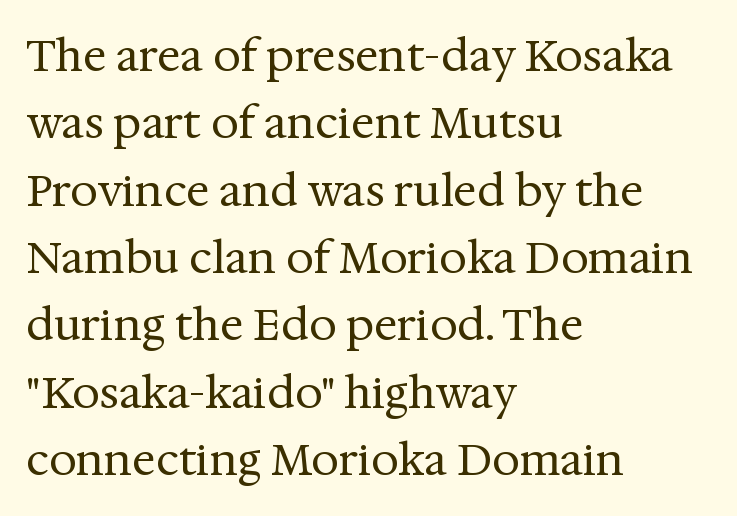
Q: Is the text bold? A: No.
Q: Is the text italic (slanted)? A: No, it is upright.
Q: Is the typeface a serif or a sans-serif typeface? A: Serif.
Q: Is the text underlined? A: No.
Q: How is the paragraph aligned? A: Left-aligned.
Q: Is the spacing between letters normal or unusually wide? A: Normal.
Q: Is the spacing between lines tight, normal or loose? A: Normal.
Q: Width (condensed, normal, or wide)? A: Normal.
Q: Stroke contrast? A: Medium.
Q: x-height? A: Medium.
Q: Monospaced? A: No.
